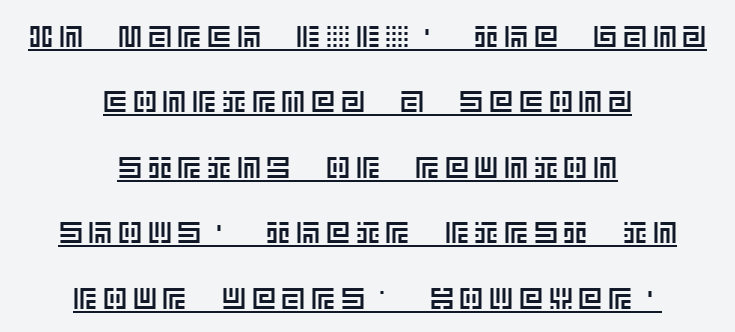
Q: Is the text italic (slanted)? A: No, it is upright.
Q: Is the text underlined? A: Yes.
Q: How is the paragraph aligned? A: Centered.
Q: Is the spacing between lines tight, normal or loose? A: Loose.
Q: Width (condensed, normal, or wide)? A: Normal.
Q: x-height? A: Large.
